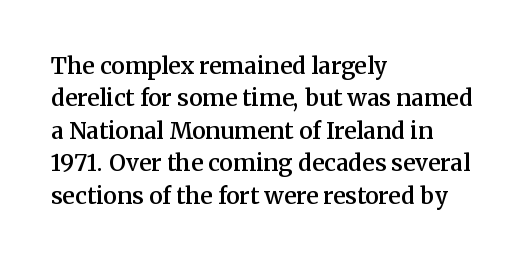
{"italic": "no", "bold": "semi", "underline": "no", "align": "left", "line_spacing": "normal", "line_spacing_ratio": 1.41, "letter_spacing": "normal", "letter_spacing_em": 0.0, "glyph_px": 23}
